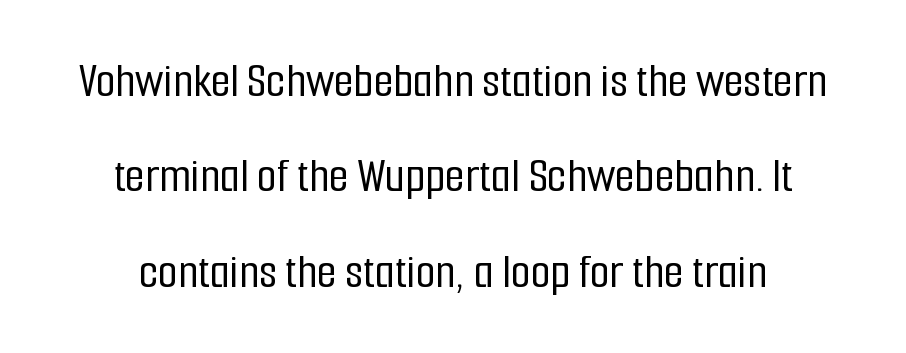
The image shows 51 px condensed sans-serif type, upright; set centered, line spacing 1.87x, normal letter spacing, not underlined; low stroke contrast and a medium x-height.
